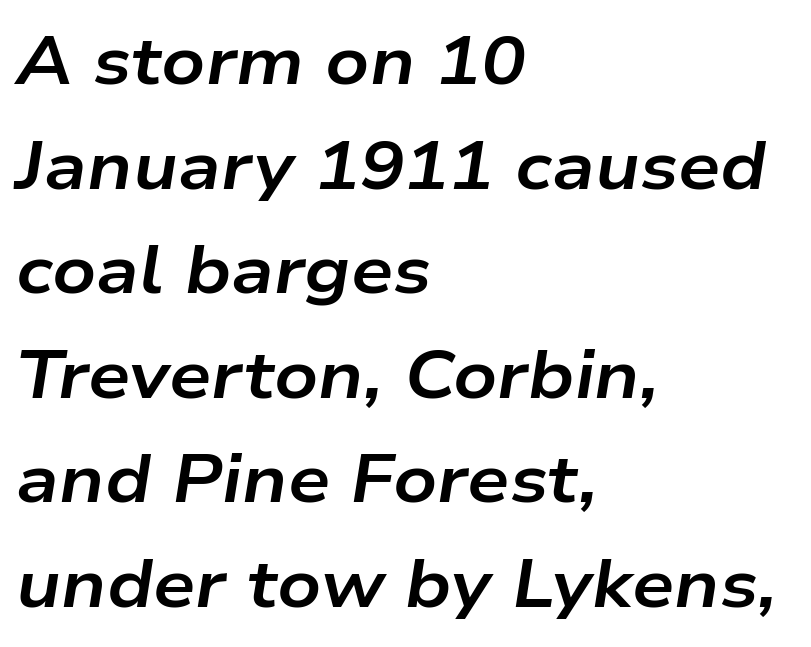
Proportional: the letters do not fall into vertical columns. The rag falls on the right side of this text block. Every character sits at an angle, as italics do. What weight is shown? A full bold with thick strokes. Horizontal bands of white between lines are of average thickness. The passage shown is not underscored anywhere.
